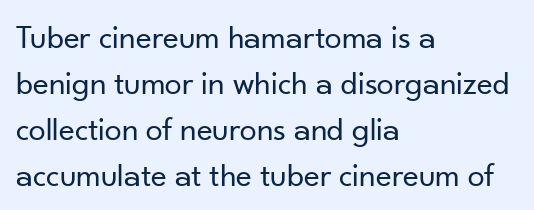
Q: Is the text bold? A: No.
Q: Is the text italic (slanted)? A: No, it is upright.
Q: Is the typeface a serif or a sans-serif typeface? A: Sans-serif.
Q: Is the text underlined? A: No.
Q: How is the paragraph aligned? A: Left-aligned.
Q: Is the spacing between letters normal or unusually wide? A: Normal.
Q: Is the spacing between lines tight, normal or loose? A: Normal.
Q: Width (condensed, normal, or wide)? A: Normal.
Q: Stroke contrast? A: Low.
Q: x-height? A: Small.
Q: Monospaced? A: No.
